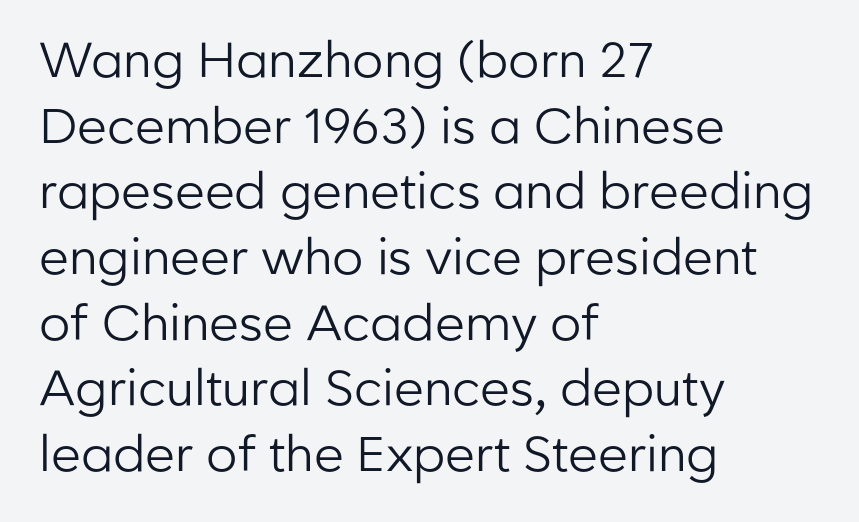
Descenders are the only things crossing below the line. The paragraph has a hard left edge and a soft right edge. The rendering uses natural spacing where letterforms have individual widths. Bold? No — there's no thickening of the strokes.
